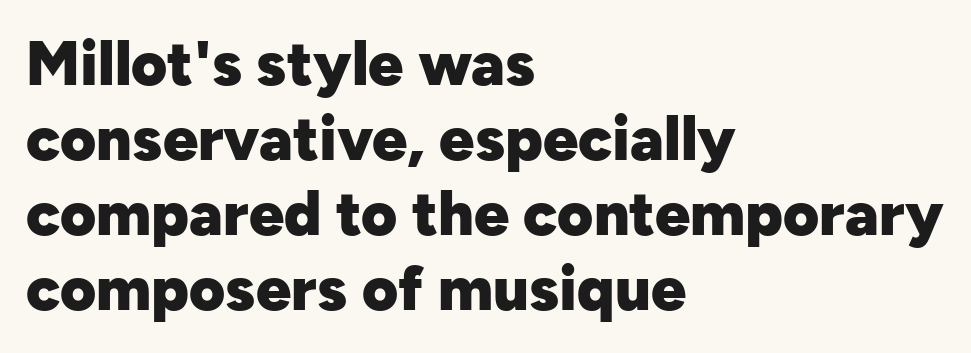
Teacher's note: observe the even left margin — that is flush-left alignment. A bare baseline throughout the passage. Nothing unusual about the tracking: characters are spaced as the font intends. These lines are composed in type without serifs. Summary of weight: heavy, a full bold. The passage shown is typed in a proportional face where columns would drift.
